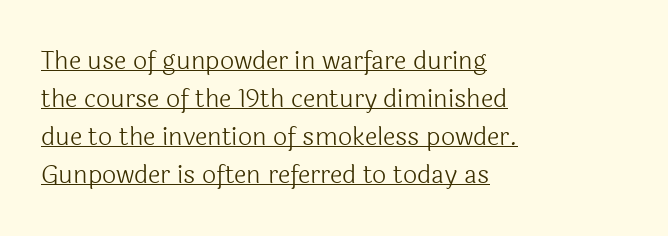
Vertical stems look standard width or narrower in stroke. Every word sits above its own underline. The letters sit at their default tracking, neither squeezed nor spread. Do the letters lean? They stand straight.
